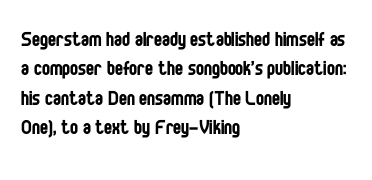
Q: Is the text bold? A: No.
Q: Is the text italic (slanted)? A: No, it is upright.
Q: Is the text underlined? A: No.
Q: How is the paragraph aligned? A: Left-aligned.
Q: Is the spacing between letters normal or unusually wide? A: Normal.
